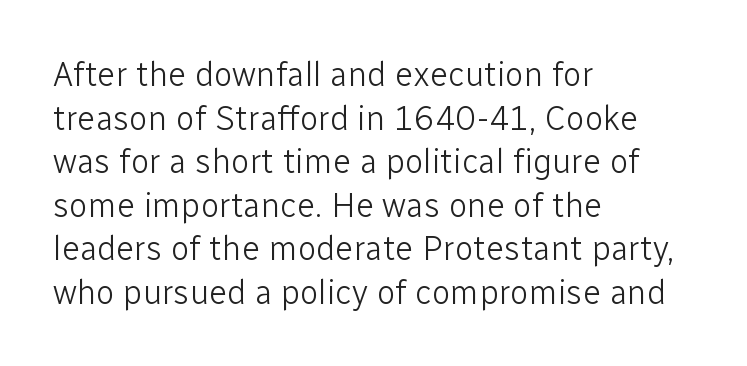
Q: Is the text bold? A: No.
Q: Is the text italic (slanted)? A: No, it is upright.
Q: Is the typeface a serif or a sans-serif typeface? A: Sans-serif.
Q: Is the text underlined? A: No.
Q: How is the paragraph aligned? A: Left-aligned.
Q: Is the spacing between letters normal or unusually wide? A: Normal.
Q: Is the spacing between lines tight, normal or loose? A: Normal.
Q: Width (condensed, normal, or wide)? A: Normal.
Q: Stroke contrast? A: Low.
Q: x-height? A: Medium.
Q: Monospaced? A: No.
